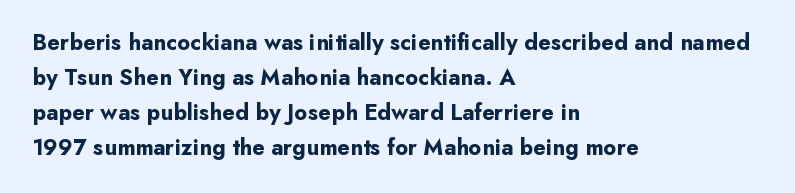
A normal amount of white space separates one row of letters from the next. The lines in this sample share a left origin and differ only in where they stop. Characters follow at the spacing the type designer built in. In terms of weight, the rendering is a true, heavy bold.
